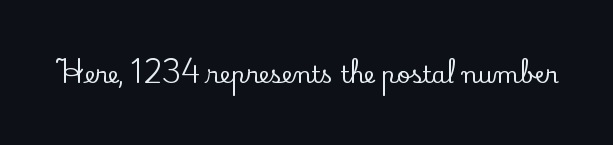
The image shows 23 px text type, upright; set normal letter spacing, not underlined.
